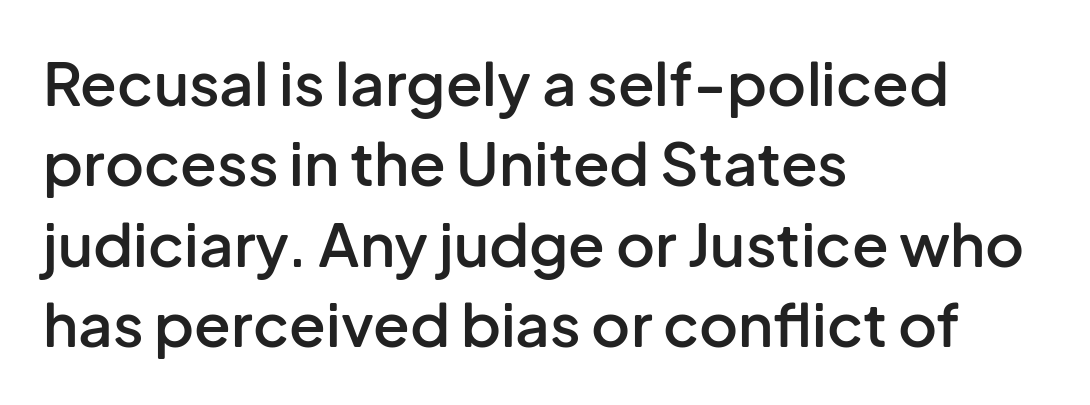
{"serif": "no", "italic": "no", "bold": "semi", "weight": "semibold", "width": "normal", "stroke_contrast": "low", "x_height": "medium", "monospaced": "no", "underline": "no", "align": "left", "line_spacing": "normal", "line_spacing_ratio": 1.34, "letter_spacing": "normal", "letter_spacing_em": 0.0, "glyph_px": 60}
